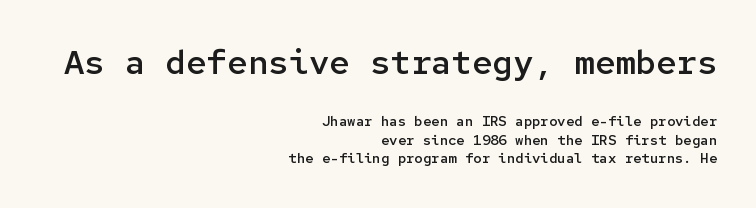
The rendering uses typewriter-style spacing with identical character cells. Descenders hang freely into open space. The face used here is a sans, in the tradition of grotesques and geometrics. In terms of posture, this sample is upright. Nothing unusual about the tracking: characters are spaced as the font intends.
